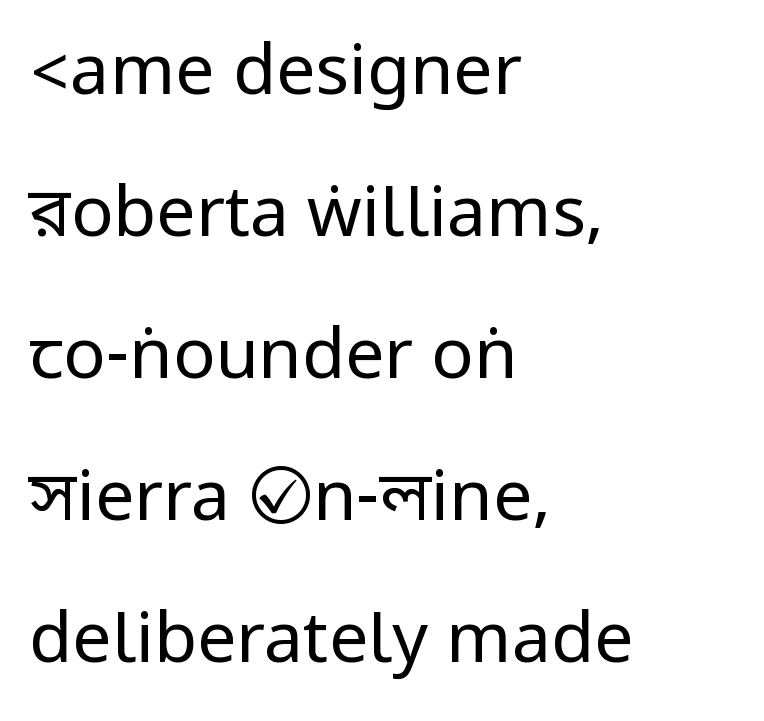
Tall strokes in this sample are plumb rather than angled. The lines in this sample share a left origin and differ only in where they stop. Glyph-to-glyph distance matches everyday printed text. Weight: not bold — regular or lighter. Regarding leading, the lines here are spaced well apart. Each letter's strokes conclude bluntly, with no projecting serifs.
